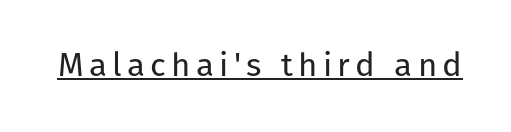
Stroke terminals: plain, sans-serif. It's the straight-up-and-down kind of type. Ink coverage per letter is moderate at most. These characters rest on top of a visible drawn line. Think of a printed novel: that variable character pitch is what you see here.
